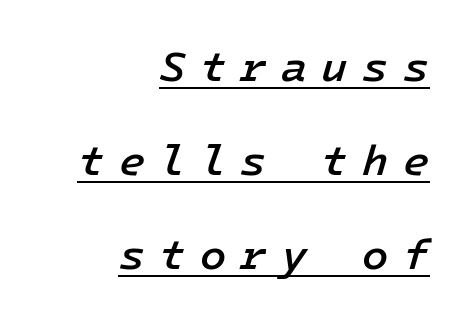
{"italic": "yes", "lean": "right", "slant_degrees": 16, "bold": "semi", "weight": "semibold", "width": "normal", "stroke_contrast": "low", "x_height": "medium", "underline": "yes", "align": "right", "line_spacing": "loose", "line_spacing_ratio": 2.19, "letter_spacing": "wide", "letter_spacing_em": 0.33, "glyph_px": 43}
